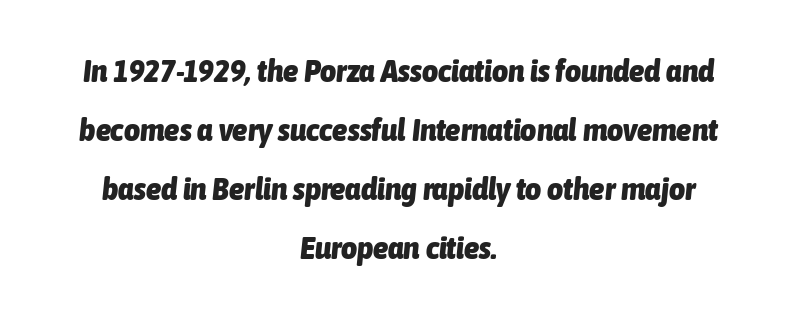
Q: Is the text bold? A: Yes.
Q: Is the text italic (slanted)? A: Yes, it leans right by about 6 degrees.
Q: Is the text underlined? A: No.
Q: How is the paragraph aligned? A: Centered.
Q: Is the spacing between letters normal or unusually wide? A: Normal.
Q: Is the spacing between lines tight, normal or loose? A: Loose.
Q: Width (condensed, normal, or wide)? A: Condensed.
Q: Stroke contrast? A: Low.
Q: x-height? A: Medium.
Q: Monospaced? A: No.
